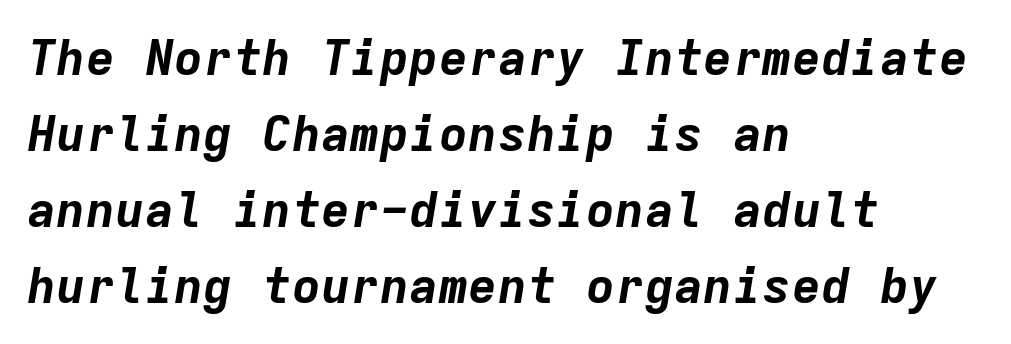
The image shows 49 px bold type, italic (leaning right), monospaced; set left-aligned, normal line spacing (1.55x), normal letter spacing, not underlined; low stroke contrast and a medium x-height.
